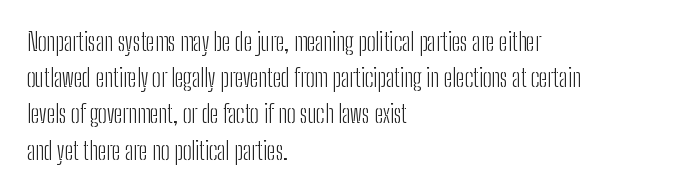
Q: Is the text bold? A: No.
Q: Is the text italic (slanted)? A: No, it is upright.
Q: Is the text underlined? A: No.
Q: How is the paragraph aligned? A: Left-aligned.
Q: Is the spacing between letters normal or unusually wide? A: Normal.
Q: Is the spacing between lines tight, normal or loose? A: Normal.
